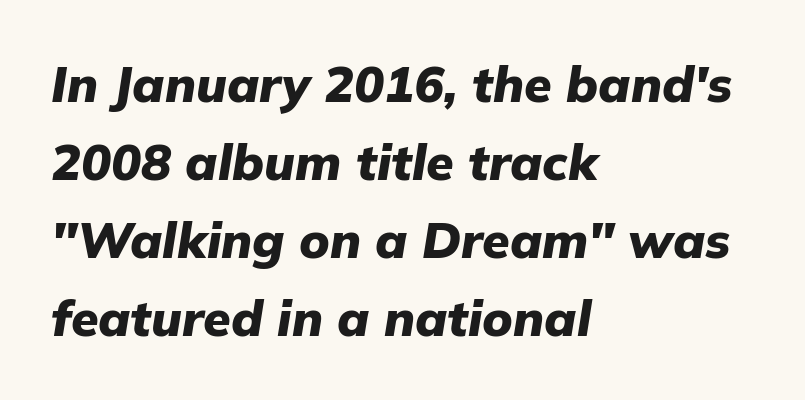
The image shows 50 px heavy type, italic (leaning right); set left-aligned, normal line spacing (1.56x), normal letter spacing, not underlined; low stroke contrast and a medium x-height.
